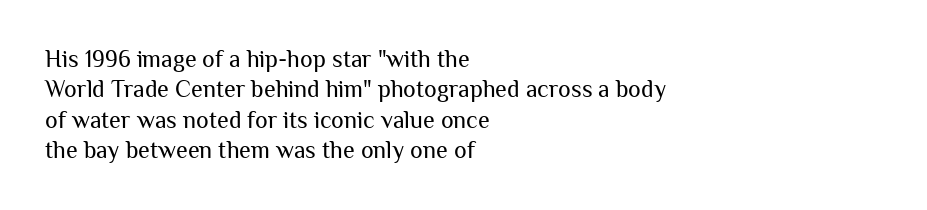
{"italic": "no", "bold": "no", "underline": "no", "align": "left", "line_spacing": "normal", "line_spacing_ratio": 1.27, "letter_spacing": "normal", "letter_spacing_em": 0.0, "glyph_px": 24}
